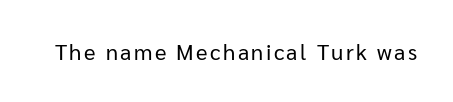
{"italic": "no", "bold": "no", "underline": "no", "glyph_px": 22}
